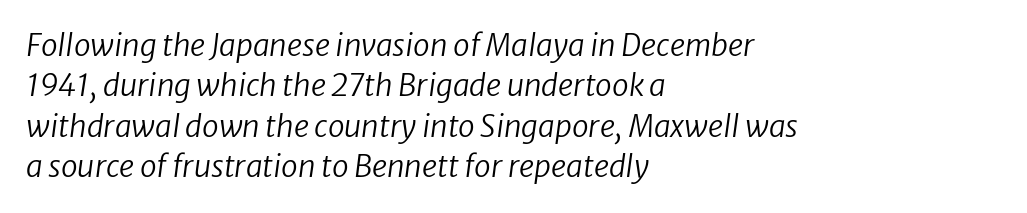
The image shows 30 px regular-weight sans-serif type; set left-aligned, normal line spacing (1.35x), normal letter spacing, not underlined; low stroke contrast and a medium x-height.
